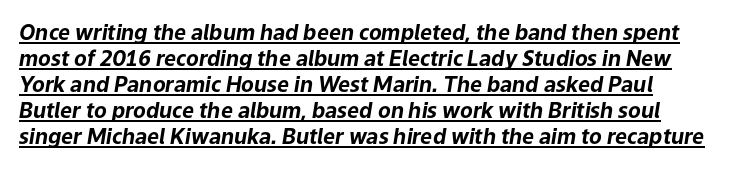
The rendering keeps characters at their native spacing. The rendering uses a bold face; every stroke is thick and dark. The specimen reads as italic at a glance. The specimen includes a rule beneath the text block's lines.
